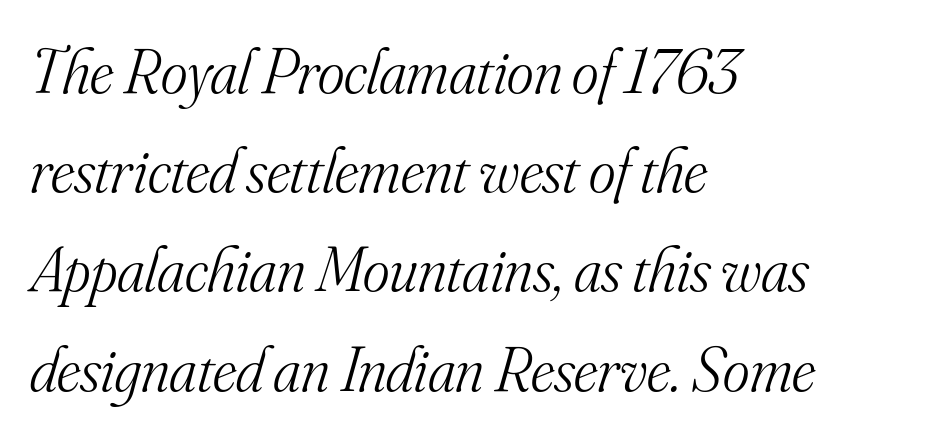
{"serif": "yes", "italic": "yes", "lean": "right", "slant_degrees": 16, "bold": "no", "weight": "light", "width": "normal", "stroke_contrast": "medium", "x_height": "small", "monospaced": "no", "underline": "no", "align": "left", "line_spacing": "normal", "line_spacing_ratio": 1.55, "letter_spacing": "normal", "letter_spacing_em": 0.0, "glyph_px": 64}
